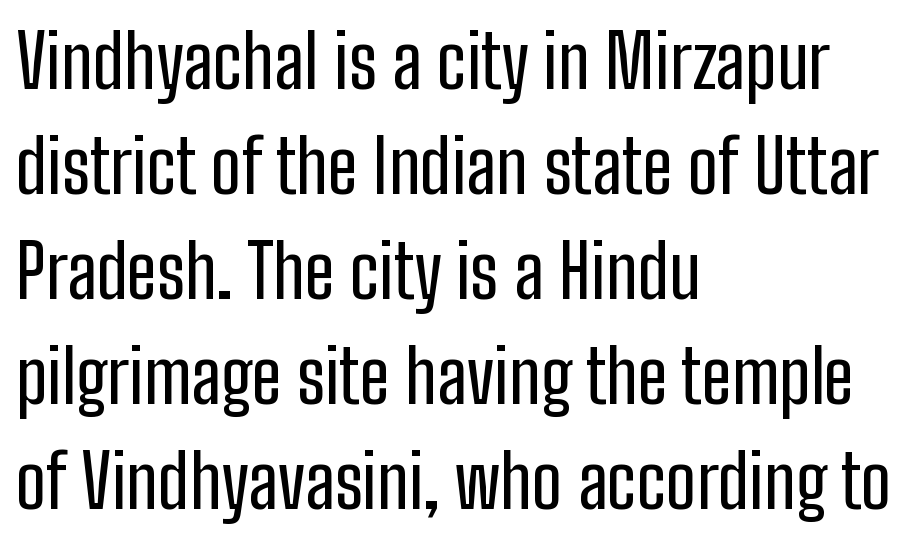
Q: Is the text italic (slanted)? A: No, it is upright.
Q: Is the typeface a serif or a sans-serif typeface? A: Sans-serif.
Q: Is the text underlined? A: No.
Q: How is the paragraph aligned? A: Left-aligned.
Q: Is the spacing between letters normal or unusually wide? A: Normal.
Q: Is the spacing between lines tight, normal or loose? A: Normal.
Q: Width (condensed, normal, or wide)? A: Condensed.
Q: Stroke contrast? A: Low.
Q: x-height? A: Medium.
Q: Monospaced? A: No.
